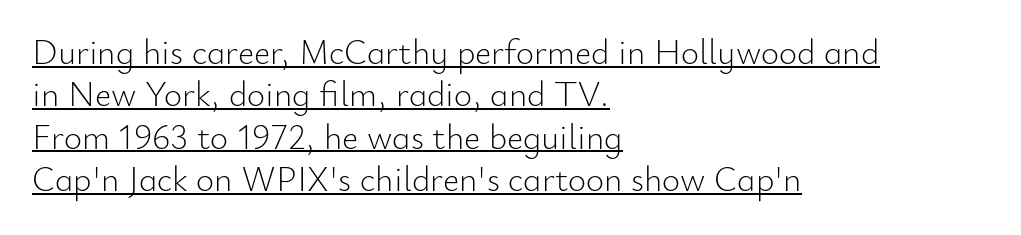
Letters have the restrained weight of plain body copy at most. Tracking value appears to be zero — textbook default spacing. Ordinary non-slanted type is in use. Glance below the letters and you will spot a drawn line. The face used here is a sans, in the tradition of grotesques and geometrics.
